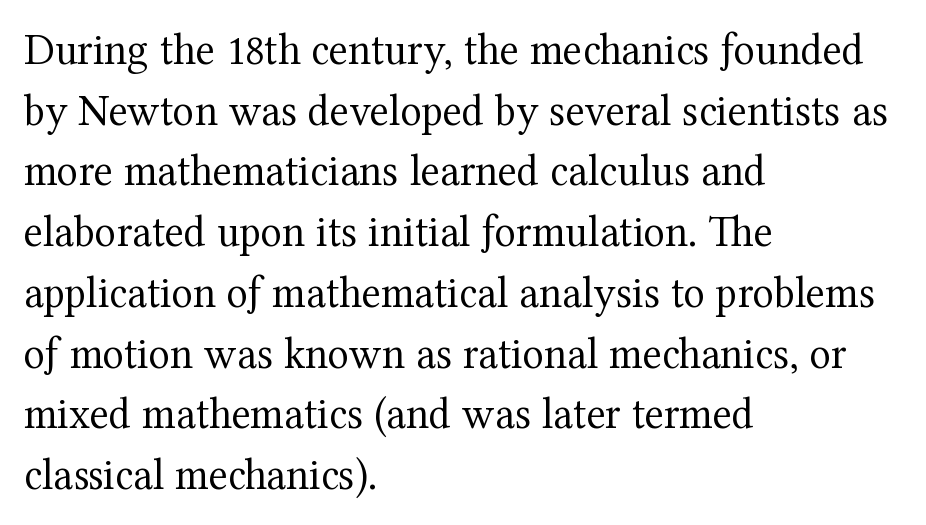
Q: Is the text bold? A: No.
Q: Is the text italic (slanted)? A: No, it is upright.
Q: Is the typeface a serif or a sans-serif typeface? A: Serif.
Q: Is the text underlined? A: No.
Q: How is the paragraph aligned? A: Left-aligned.
Q: Is the spacing between letters normal or unusually wide? A: Normal.
Q: Is the spacing between lines tight, normal or loose? A: Normal.
Q: Width (condensed, normal, or wide)? A: Normal.
Q: Stroke contrast? A: Medium.
Q: x-height? A: Medium.
Q: Monospaced? A: No.
